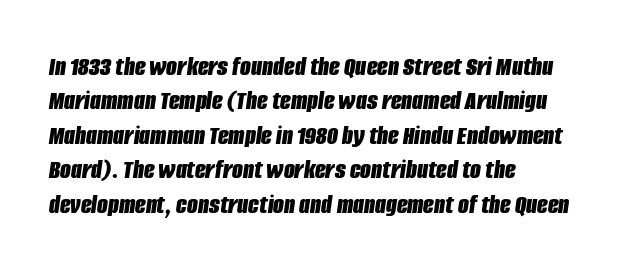
The image shows 28 px bold, condensed type, italic (leaning right); set left-aligned, line spacing 1.23x, normal letter spacing, not underlined; low stroke contrast and a large x-height.
